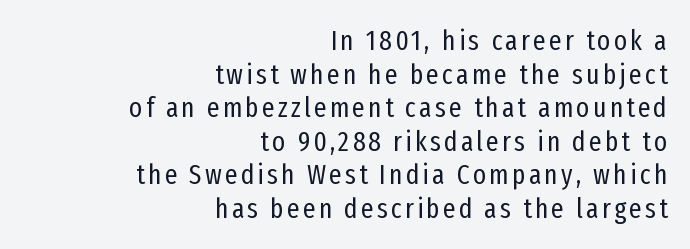
The image shows 28 px regular-weight, condensed sans-serif type, upright; set right-aligned, line spacing 1.2x, not underlined; low stroke contrast and a medium x-height.
